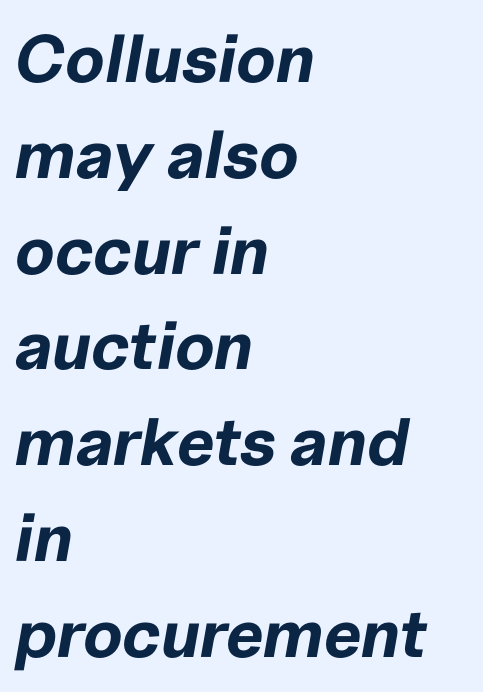
{"italic": "yes", "lean": "right", "slant_degrees": 10, "bold": "yes", "weight": "bold", "width": "normal", "stroke_contrast": "low", "x_height": "medium", "monospaced": "no", "underline": "no", "align": "left", "line_spacing": "normal", "line_spacing_ratio": 1.43, "letter_spacing": "normal", "letter_spacing_em": 0.0, "glyph_px": 67}
